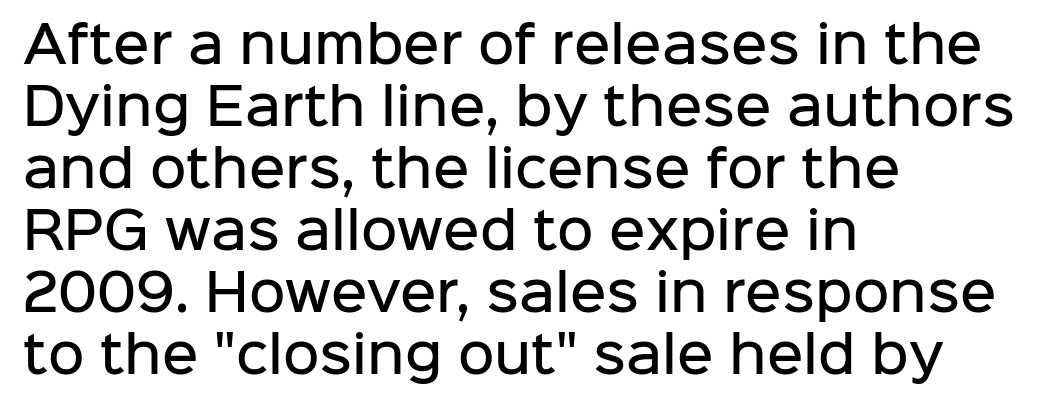
Q: Is the text bold? A: Semi-bold.
Q: Is the text italic (slanted)? A: No, it is upright.
Q: Is the typeface a serif or a sans-serif typeface? A: Sans-serif.
Q: Is the text underlined? A: No.
Q: How is the paragraph aligned? A: Left-aligned.
Q: Is the spacing between letters normal or unusually wide? A: Normal.
Q: Width (condensed, normal, or wide)? A: Normal.
Q: Stroke contrast? A: Low.
Q: x-height? A: Medium.
Q: Monospaced? A: No.
